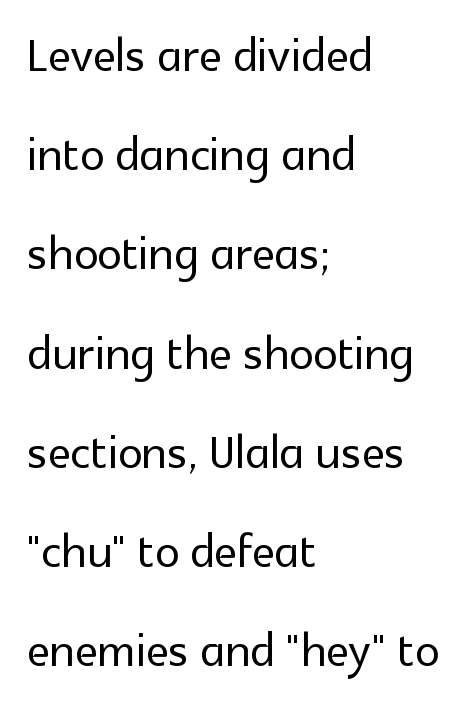
Q: Is the text italic (slanted)? A: No, it is upright.
Q: Is the typeface a serif or a sans-serif typeface? A: Sans-serif.
Q: Is the text underlined? A: No.
Q: How is the paragraph aligned? A: Left-aligned.
Q: Is the spacing between letters normal or unusually wide? A: Normal.
Q: Is the spacing between lines tight, normal or loose? A: Normal.
Q: Width (condensed, normal, or wide)? A: Normal.
Q: x-height? A: Medium.
Q: Monospaced? A: No.
